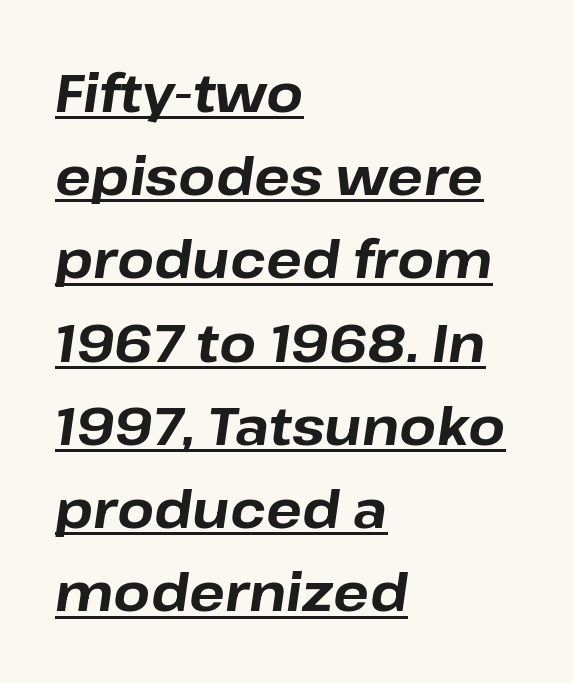
Would a proofreader flag this as italicized? Yes. The space between consecutive lines is moderate. Spacing verdict: proportional, widths tailored to each character. Caption: bold face, heavy strokes. Students, note that the glyphs here touch the page at normal intervals. Typeset ragged right — the left edge is the straight one.
